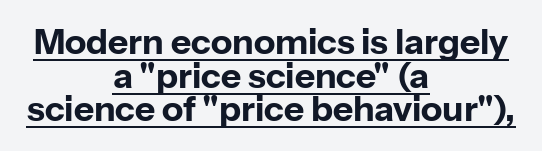
The lettering holds an erect, upright posture throughout. Strokes here are thick enough to call this a true bold. Stroke terminals: plain, sans-serif. A typographer would call this underscored text.
